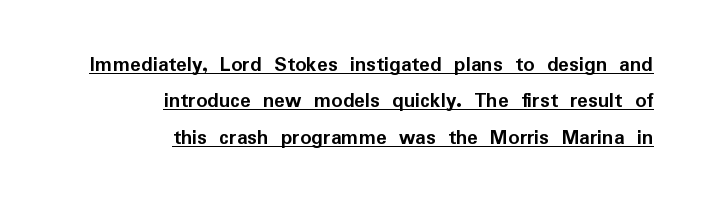
The image shows 22 px bold type, upright; set right-aligned, normal line spacing (1.65x), normal letter spacing, underlined.
